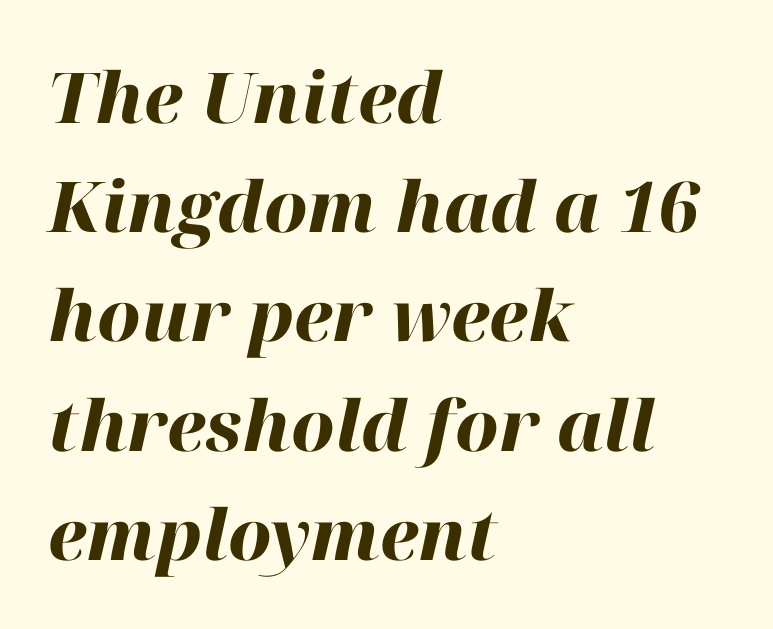
Look at the stroke-to-counter ratio: heavy, a bold. Note the varied advance widths — an 'i' is clearly narrower than an 'm'. The gap between lines stays unmarked. The space between consecutive lines is moderate.
